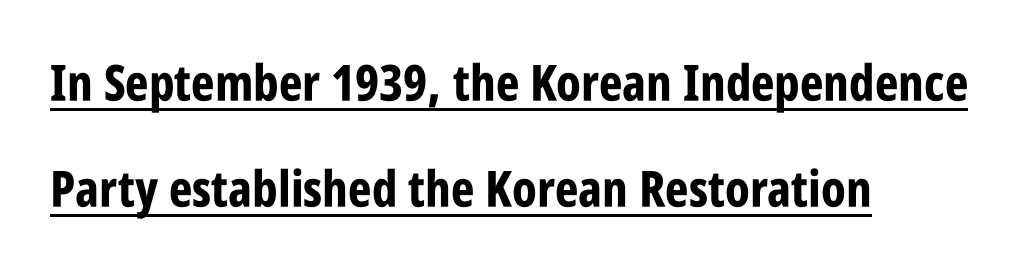
What kind of face is this? One without serifs — a sans. What decoration does the sample have? An underline. A typesetter would call this proportional, since set widths differ per character. A dark, heavy texture on the line: the type is bold.
